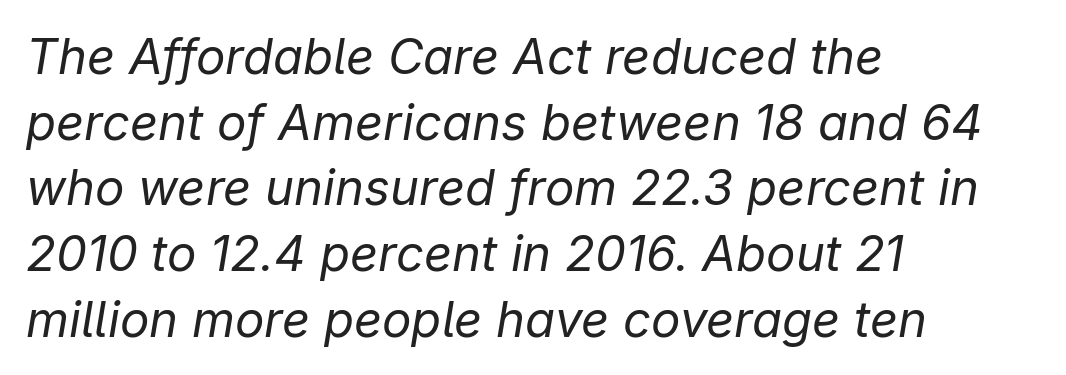
{"italic": "yes", "lean": "right", "slant_degrees": 9, "bold": "no", "weight": "regular", "width": "normal", "stroke_contrast": "low", "x_height": "medium", "monospaced": "no", "underline": "no", "align": "left", "line_spacing": "normal", "line_spacing_ratio": 1.34, "letter_spacing": "normal", "letter_spacing_em": 0.0, "glyph_px": 49}
